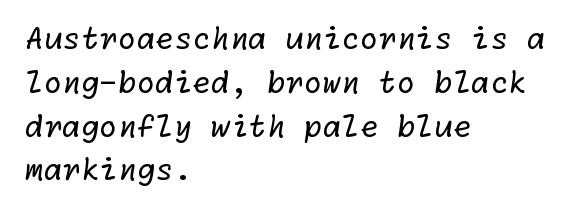
Q: Is the text bold? A: No.
Q: Is the typeface a serif or a sans-serif typeface? A: Sans-serif.
Q: Is the text underlined? A: No.
Q: How is the paragraph aligned? A: Left-aligned.
Q: Is the spacing between letters normal or unusually wide? A: Normal.
Q: Is the spacing between lines tight, normal or loose? A: Normal.
Q: Width (condensed, normal, or wide)? A: Normal.
Q: Stroke contrast? A: Low.
Q: x-height? A: Medium.
